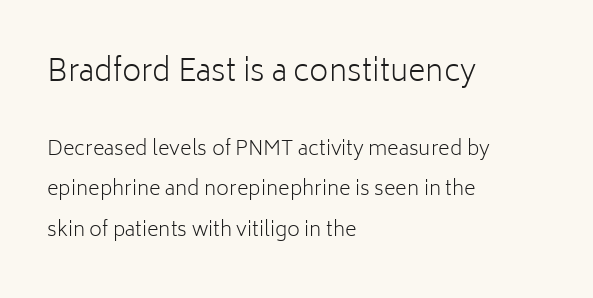
Q: Is the text bold? A: No.
Q: Is the text italic (slanted)? A: No, it is upright.
Q: Is the typeface a serif or a sans-serif typeface? A: Sans-serif.
Q: Is the text underlined? A: No.
Q: How is the paragraph aligned? A: Left-aligned.
Q: Is the spacing between letters normal or unusually wide? A: Normal.
Q: Is the spacing between lines tight, normal or loose? A: Loose.
Q: Which block of text is set in a larger size, the first (top) or the second (bottom)? A: The first (top) one.
Q: Width (condensed, normal, or wide)? A: Normal.
Q: Stroke contrast? A: Low.
Q: x-height? A: Medium.
Q: Monospaced? A: No.
